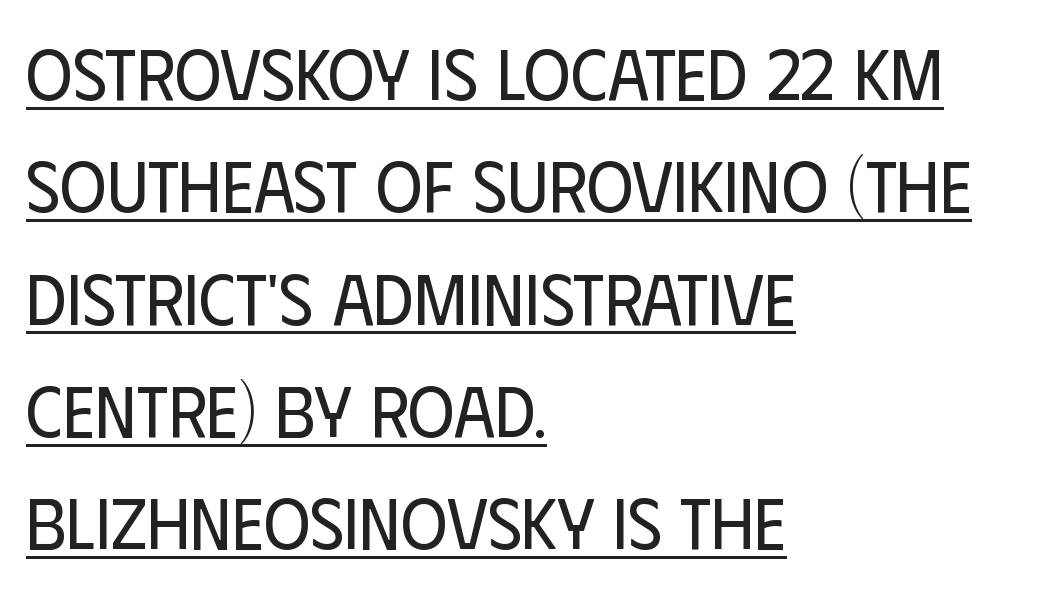
The image shows 72 px regular-weight, condensed sans-serif type, upright; set left-aligned, normal line spacing (1.56x), normal letter spacing, underlined; low stroke contrast and a large x-height.
